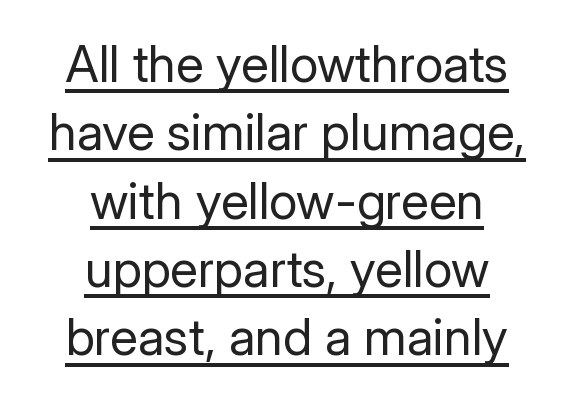
Each new line begins a customary step beneath the previous one. You could not count columns in this text — the font is proportionally spaced. Tall strokes in this sample are plumb rather than angled. Nope, no serifs anywhere on these letters. A centered setting, common on invitations and titles, is used for this passage.
